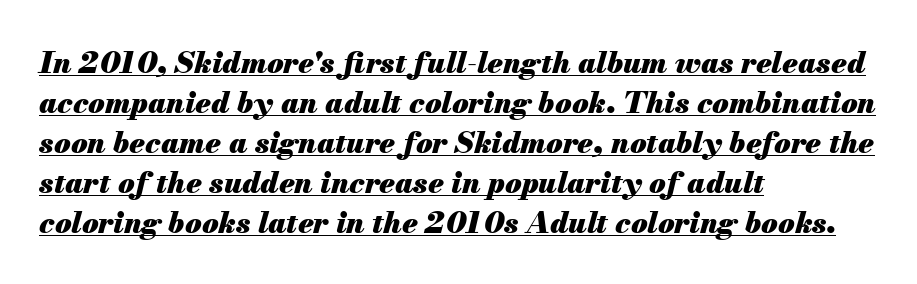
Q: Is the text bold? A: Yes.
Q: Is the text italic (slanted)? A: Yes, it leans right by about 13 degrees.
Q: Is the text underlined? A: Yes.
Q: How is the paragraph aligned? A: Left-aligned.
Q: Is the spacing between letters normal or unusually wide? A: Normal.
Q: Is the spacing between lines tight, normal or loose? A: Normal.
Q: Width (condensed, normal, or wide)? A: Normal.
Q: Stroke contrast? A: Medium.
Q: x-height? A: Small.
Q: Monospaced? A: No.
